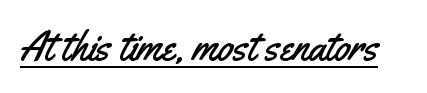
The image shows 41 px condensed sans-serif type; set normal letter spacing, underlined; medium stroke contrast and a small x-height.
